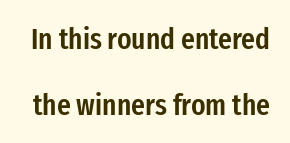
The image shows 30 px semibold, condensed sans-serif type, upright; set loose line spacing (2.19x), normal letter spacing, not underlined; low stroke contrast and a medium x-height.
